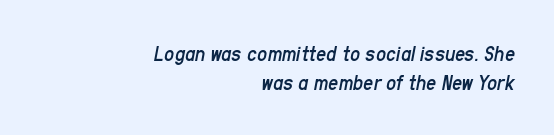
The rows are spaced the way most documents space them. Layout note: lines flush right. Descenders hang freely into open space. Here the glyphs are tracked normally, forming tight word shapes. Think standard paragraph weight, or any step lighter than that.
